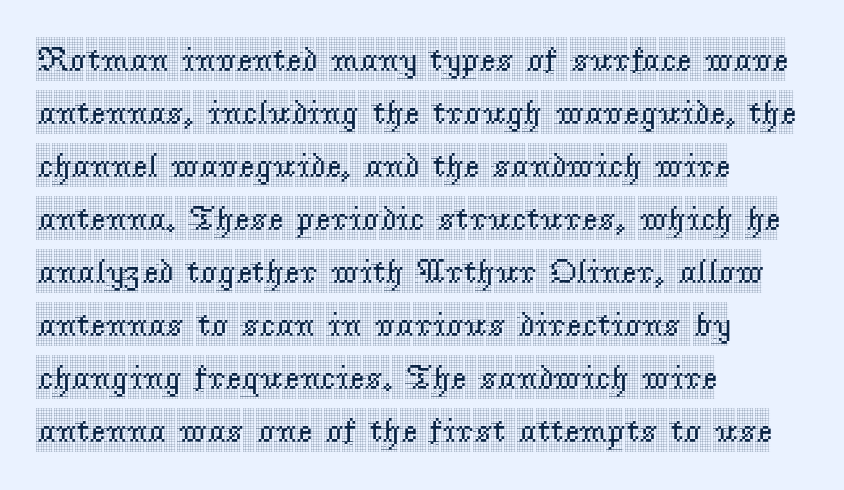
Q: Is the text italic (slanted)? A: No, it is upright.
Q: Is the typeface a serif or a sans-serif typeface? A: Serif.
Q: Is the text underlined? A: No.
Q: How is the paragraph aligned? A: Left-aligned.
Q: Is the spacing between letters normal or unusually wide? A: Normal.
Q: Is the spacing between lines tight, normal or loose? A: Normal.
Q: Width (condensed, normal, or wide)? A: Condensed.
Q: x-height? A: Large.
Q: Monospaced? A: No.
